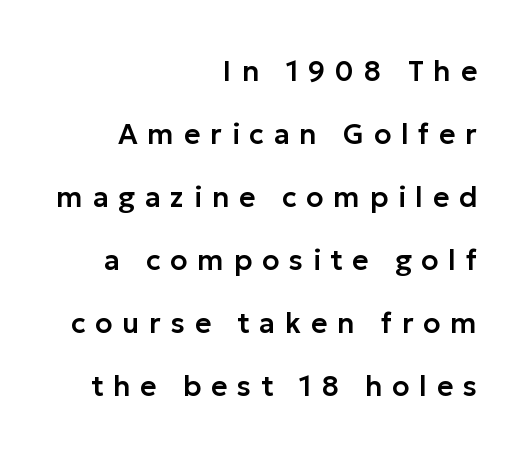
Characters follow at a spacing far wider than the type designer built in. Character widths vary here, with narrow letters taking less room than wide ones. Successive baselines arrive slowly, with a big drop between each. The rendering anchors every line to the right-hand side. What kind of face is this? One without serifs — a sans. Type without underlining.
